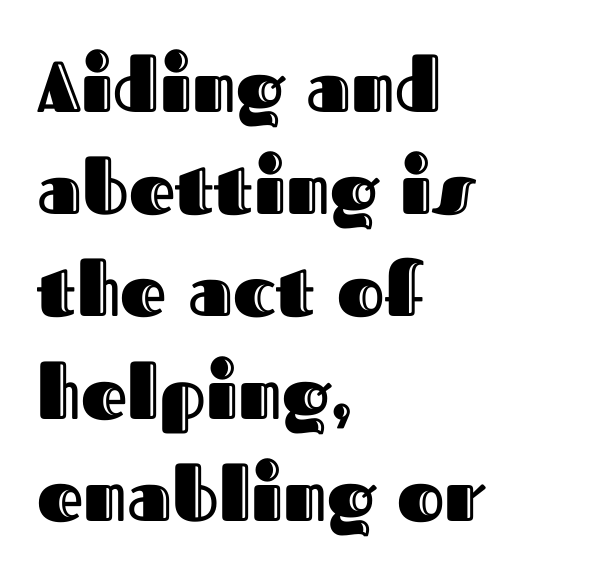
Q: Is the text italic (slanted)? A: No, it is upright.
Q: Is the text underlined? A: No.
Q: How is the paragraph aligned? A: Left-aligned.
Q: Is the spacing between letters normal or unusually wide? A: Normal.
Q: Is the spacing between lines tight, normal or loose? A: Normal.
Q: Width (condensed, normal, or wide)? A: Normal.
Q: x-height? A: Medium.
Q: Monospaced? A: No.
